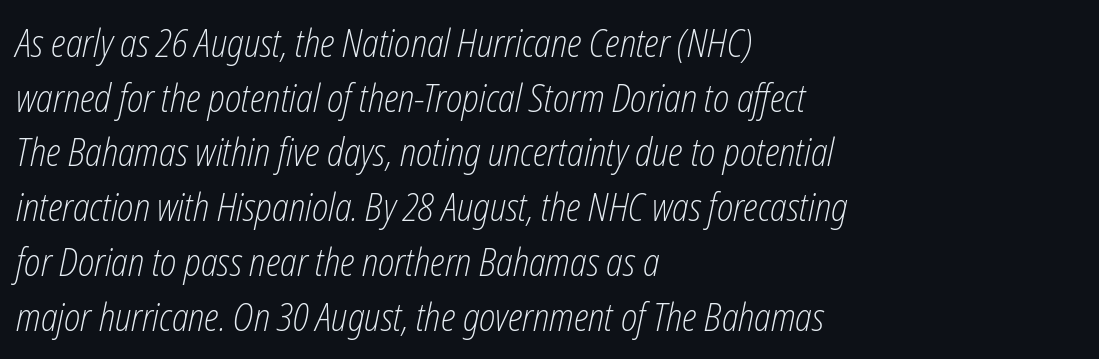
{"italic": "yes", "lean": "right", "slant_degrees": 12, "bold": "no", "weight": "light", "width": "condensed", "stroke_contrast": "low", "x_height": "medium", "monospaced": "no", "underline": "no", "align": "left", "line_spacing": "normal", "line_spacing_ratio": 1.44, "letter_spacing": "normal", "letter_spacing_em": 0.0, "glyph_px": 38}
